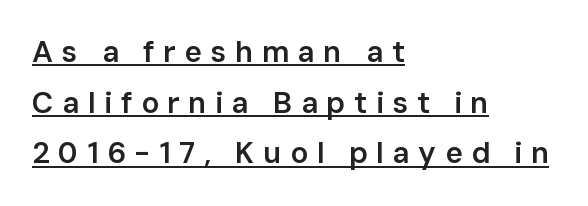
Baseline-to-baseline distance is the conventional proportion of letter height. Underline: present. Does the type have serifs? No, each stem ends abruptly. This sample uses expanded letter spacing, leaving extra air between glyphs. The lines are quadded left. Heft: intermediate — a semibold.
